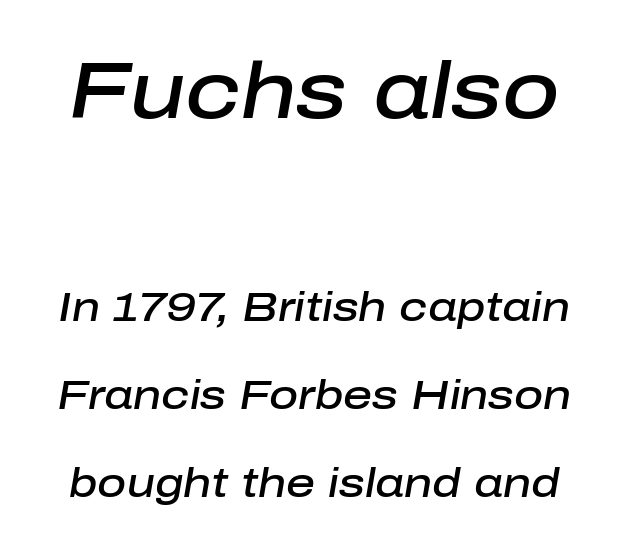
The image shows 79 px semibold type, italic (leaning right); set loose line spacing (2.2x), normal letter spacing, not underlined; the first (top) block is 1.98x larger; low stroke contrast and a medium x-height.
